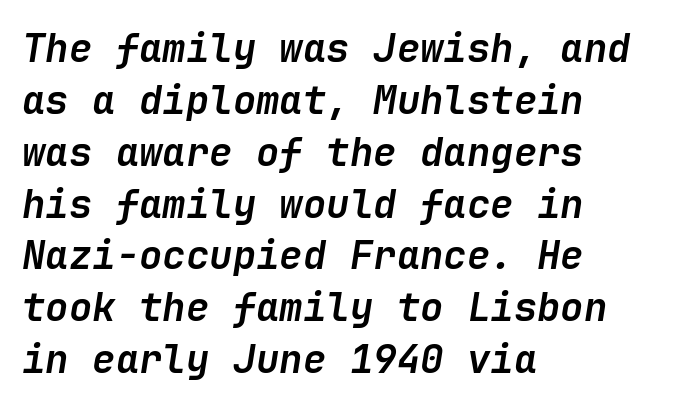
Q: Is the text bold? A: Yes.
Q: Is the text italic (slanted)? A: Yes, it leans right by about 9 degrees.
Q: Is the text underlined? A: No.
Q: How is the paragraph aligned? A: Left-aligned.
Q: Is the spacing between letters normal or unusually wide? A: Normal.
Q: Is the spacing between lines tight, normal or loose? A: Normal.
Q: Width (condensed, normal, or wide)? A: Normal.
Q: Stroke contrast? A: Low.
Q: x-height? A: Medium.
